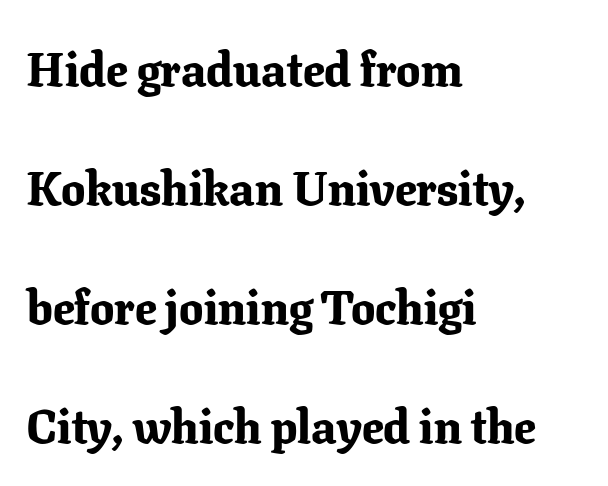
The image shows 48 px bold serif type, upright; set left-aligned, loose line spacing (2.48x), normal letter spacing, not underlined; low stroke contrast and a medium x-height.
